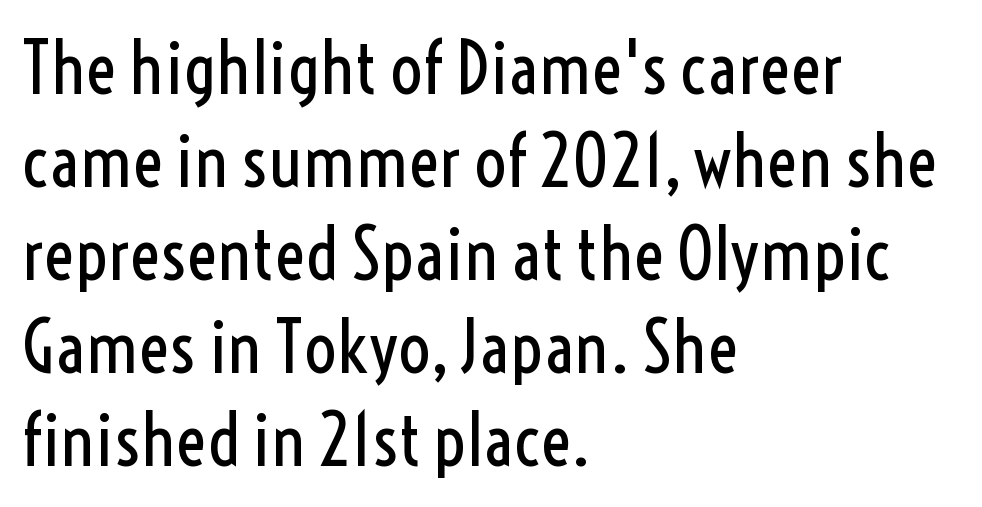
{"serif": "no", "italic": "no", "bold": "no", "weight": "regular", "width": "condensed", "x_height": "medium", "monospaced": "no", "underline": "no", "align": "left", "line_spacing": "normal", "line_spacing_ratio": 1.29, "letter_spacing": "normal", "letter_spacing_em": 0.0, "glyph_px": 72}
